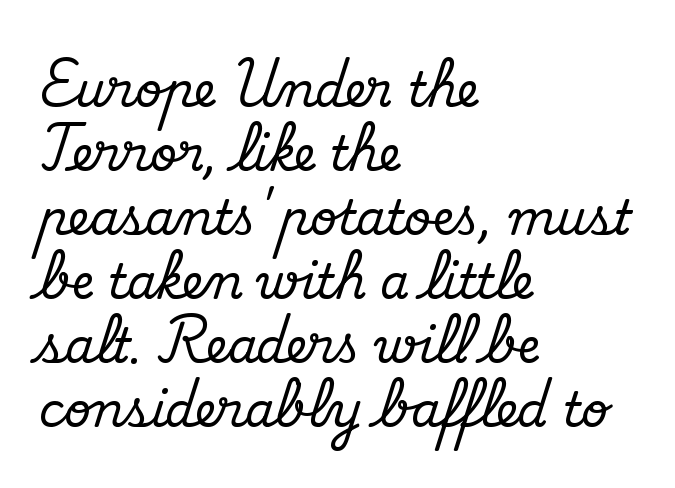
{"serif": "yes", "width": "normal", "stroke_contrast": "medium", "x_height": "small", "monospaced": "no", "underline": "no", "align": "left", "line_spacing": "normal", "line_spacing_ratio": 1.36, "letter_spacing": "normal", "letter_spacing_em": 0.0, "glyph_px": 47}
